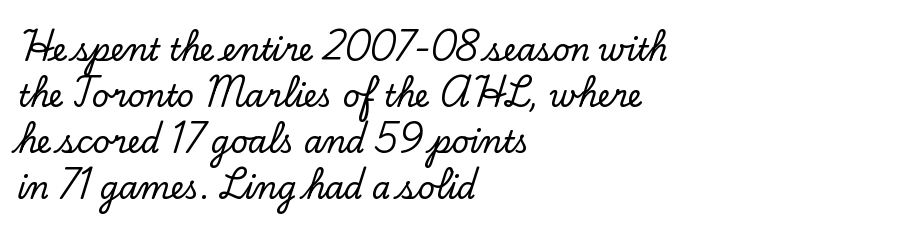
Q: Is the text italic (slanted)? A: Yes.
Q: Is the typeface a serif or a sans-serif typeface? A: Serif.
Q: Is the text underlined? A: No.
Q: How is the paragraph aligned? A: Left-aligned.
Q: Is the spacing between letters normal or unusually wide? A: Normal.
Q: Is the spacing between lines tight, normal or loose? A: Normal.
Q: Width (condensed, normal, or wide)? A: Normal.
Q: Stroke contrast? A: Low.
Q: x-height? A: Small.
Q: Monospaced? A: No.
